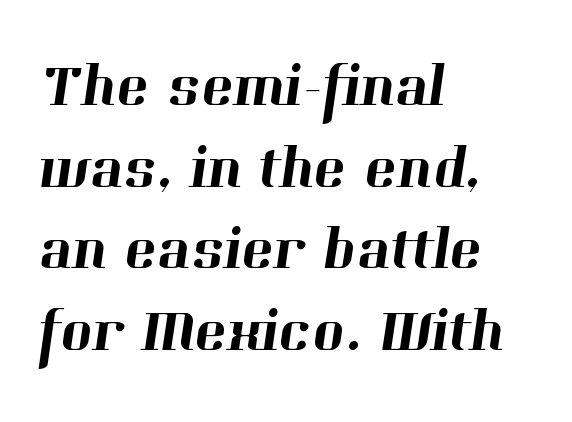
{"serif": "yes", "width": "normal", "stroke_contrast": "high", "x_height": "medium", "monospaced": "no", "underline": "no", "align": "left", "line_spacing": "normal", "line_spacing_ratio": 1.34, "letter_spacing": "normal", "letter_spacing_em": 0.0, "glyph_px": 61}
